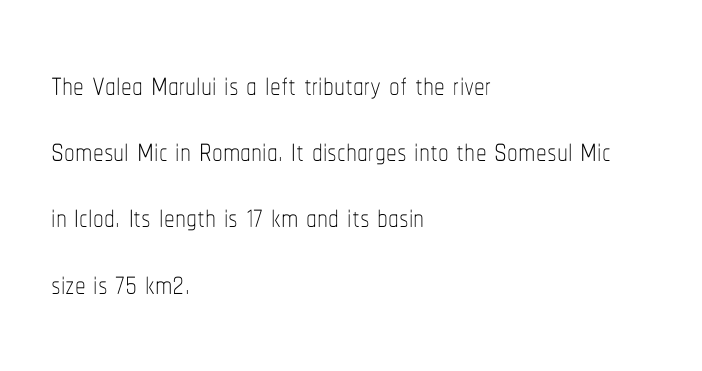
Q: Is the text bold? A: No.
Q: Is the text italic (slanted)? A: No, it is upright.
Q: Is the text underlined? A: No.
Q: How is the paragraph aligned? A: Left-aligned.
Q: Is the spacing between letters normal or unusually wide? A: Normal.
Q: Is the spacing between lines tight, normal or loose? A: Normal.
Q: Width (condensed, normal, or wide)? A: Condensed.
Q: Stroke contrast? A: Low.
Q: x-height? A: Medium.
Q: Monospaced? A: No.
